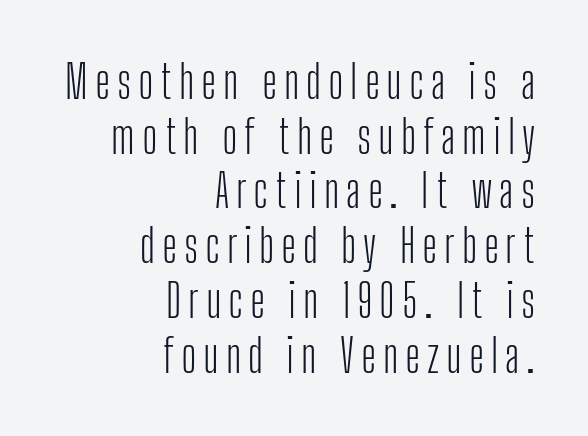
{"serif": "no", "italic": "no", "bold": "no", "weight": "light", "width": "condensed", "stroke_contrast": "low", "x_height": "medium", "monospaced": "no", "underline": "no", "align": "right", "line_spacing_ratio": 1.19, "glyph_px": 46}
